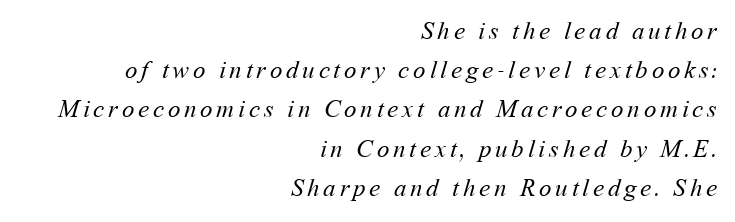
{"bold": "no", "underline": "no", "align": "right", "line_spacing": "normal", "line_spacing_ratio": 1.57, "glyph_px": 25}
